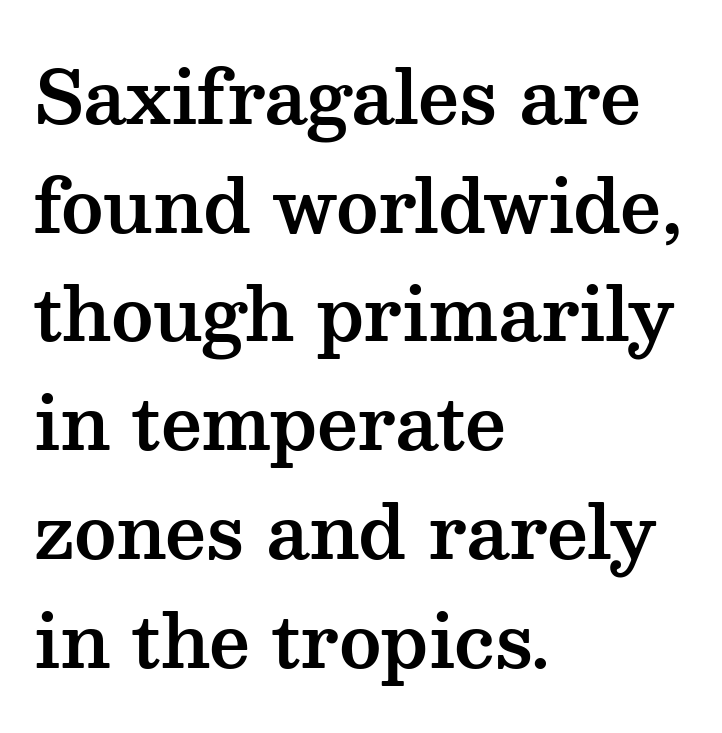
This sample uses plain, unmodified letter spacing. Line beginnings align vertically; line endings do not. The font's upright variant was chosen for this text. Each letter's strokes conclude with small projecting serifs. The area under the type is left untouched. Evenly set lines give the paragraph a standard silhouette.
